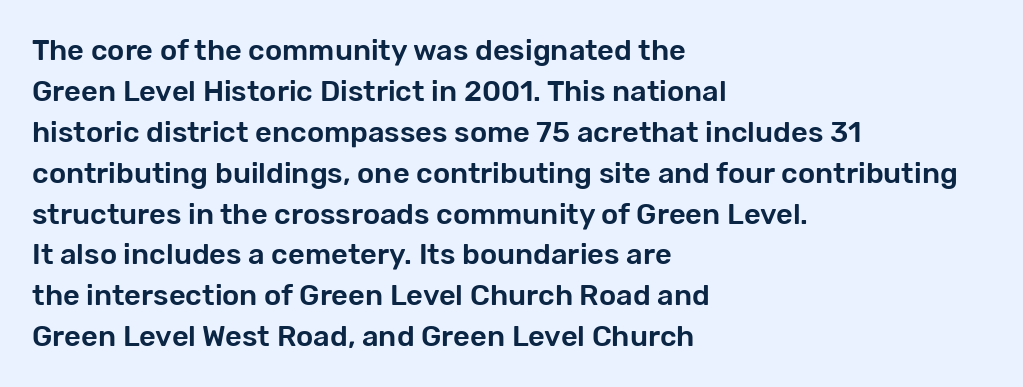
{"serif": "no", "italic": "no", "width": "normal", "stroke_contrast": "low", "x_height": "medium", "monospaced": "no", "underline": "no", "align": "left", "line_spacing": "normal", "line_spacing_ratio": 1.41, "letter_spacing": "normal", "letter_spacing_em": 0.0, "glyph_px": 29}
